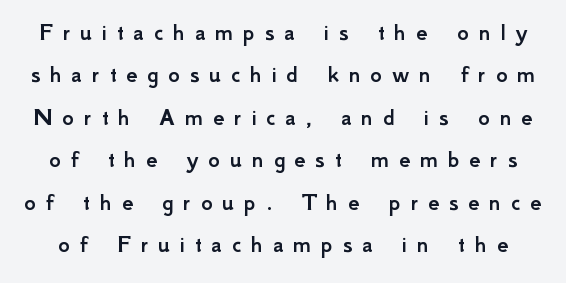
Q: Is the text italic (slanted)? A: No, it is upright.
Q: Is the text underlined? A: No.
Q: Is the spacing between letters normal or unusually wide? A: Unusually wide.
Q: Is the spacing between lines tight, normal or loose? A: Normal.
